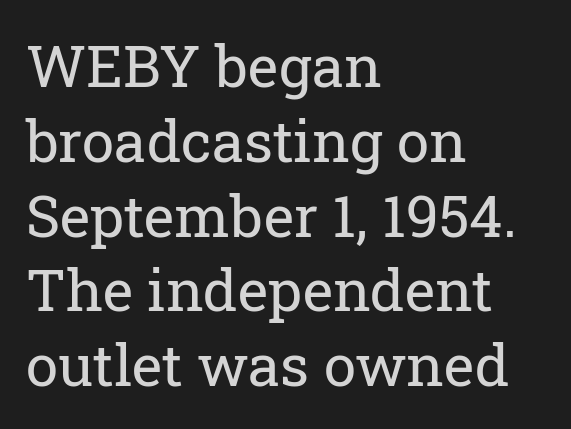
Italic? Not at all — the glyphs are vertical. Is this a sans? No — the strokes have serifs. Honestly, the letter spacing is just normal — you wouldn't notice it. Words float on clear page, feet unadorned.
